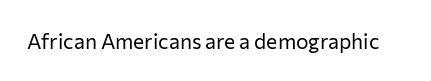
{"italic": "no", "bold": "no", "underline": "no", "letter_spacing": "normal", "letter_spacing_em": 0.0, "glyph_px": 21}
